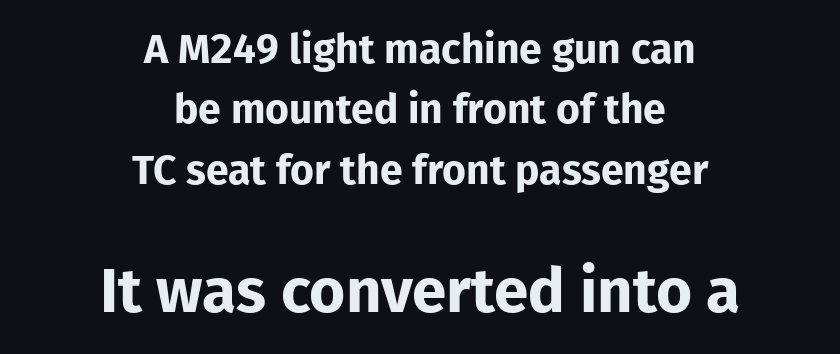
Characters follow at the spacing the type designer built in. The block sitting lower on the canvas is the one with enlarged characters. Plain, unruled lines of type. The glyphs in this specimen are sans serif. If you drew a line through each stem, it would be perfectly vertical. How heavy is the stroke? Heavy — this is a bold.
